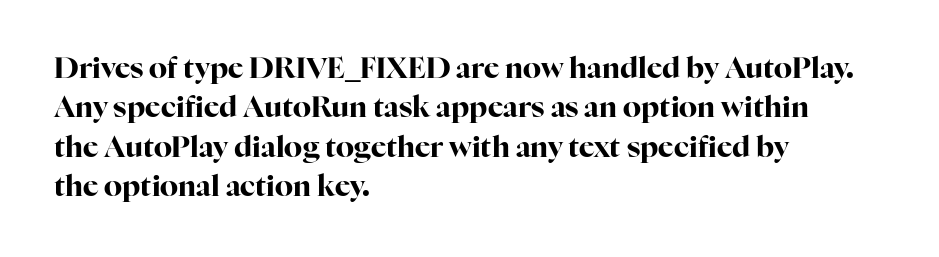
The image shows 29 px bold serif type, upright; set left-aligned, normal line spacing (1.36x), normal letter spacing, not underlined; high stroke contrast and a medium x-height.
